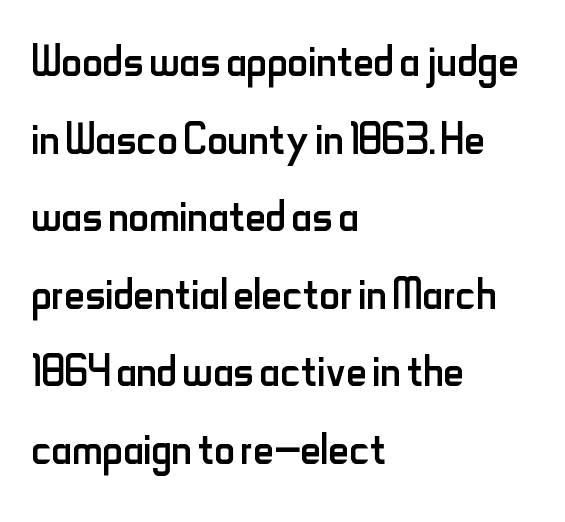
{"serif": "no", "italic": "no", "bold": "no", "weight": "regular", "width": "condensed", "stroke_contrast": "low", "x_height": "small", "monospaced": "no", "underline": "no", "align": "left", "line_spacing": "normal", "line_spacing_ratio": 1.36, "letter_spacing": "normal", "letter_spacing_em": 0.0, "glyph_px": 57}
